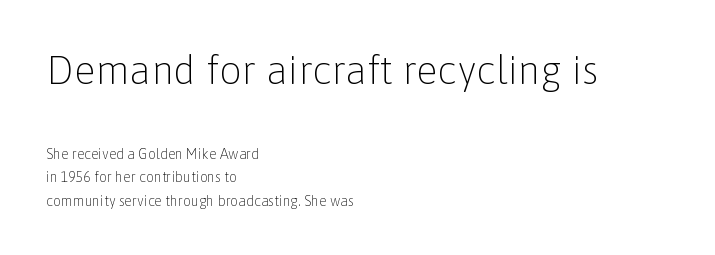
{"serif": "no", "italic": "no", "bold": "no", "weight": "light", "width": "normal", "stroke_contrast": "low", "x_height": "medium", "monospaced": "no", "underline": "no", "align": "left", "line_spacing": "normal", "line_spacing_ratio": 1.67, "letter_spacing": "normal", "letter_spacing_em": 0.0, "larger_block": "first", "size_ratio": 2.86, "glyph_px": 40}
